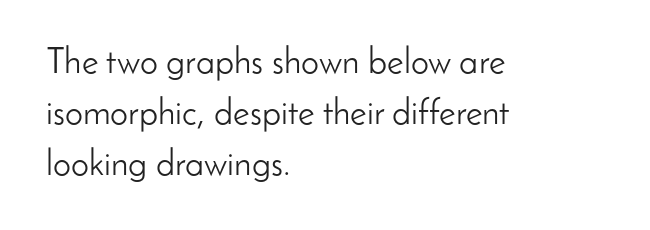
The image shows 36 px light sans-serif type, upright; set left-aligned, normal line spacing (1.41x), normal letter spacing, not underlined; low stroke contrast and a small x-height.
